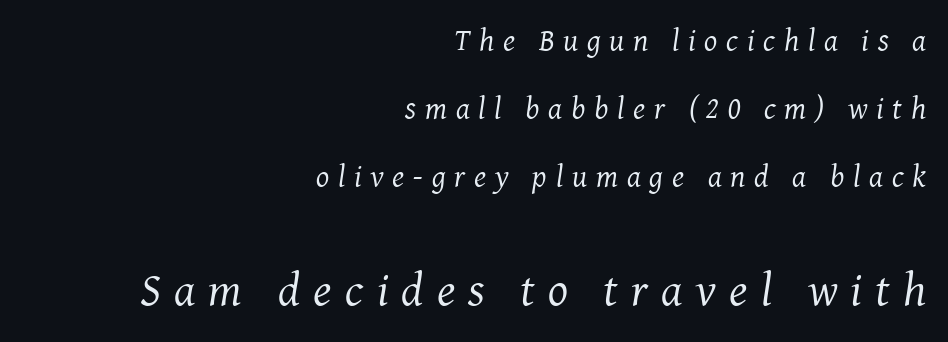
{"serif": "yes", "italic": "yes", "lean": "right", "slant_degrees": 8, "bold": "no", "weight": "regular", "width": "normal", "stroke_contrast": "medium", "x_height": "medium", "monospaced": "no", "underline": "no", "align": "right", "line_spacing": "loose", "line_spacing_ratio": 2.19, "letter_spacing": "wide", "letter_spacing_em": 0.28, "larger_block": "second", "size_ratio": 1.52, "glyph_px": 47}
